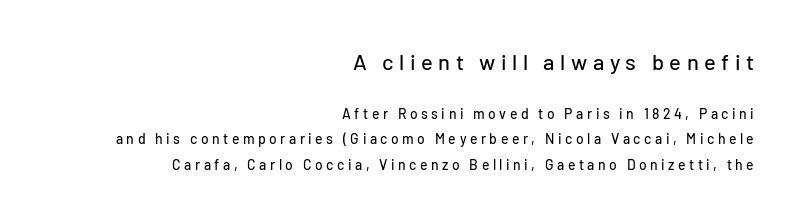
The image shows 22 px text type, upright; set right-aligned, line spacing 1.8x, unusually wide letter spacing (+0.25 em), not underlined; the first (top) block is 1.57x larger.
